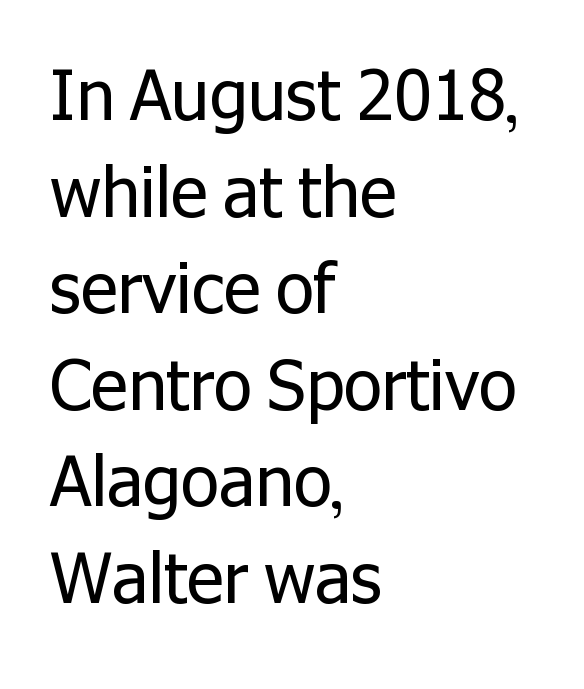
The image shows 69 px regular-weight sans-serif type, upright; set left-aligned, normal line spacing (1.4x), normal letter spacing, not underlined; low stroke contrast and a medium x-height.
